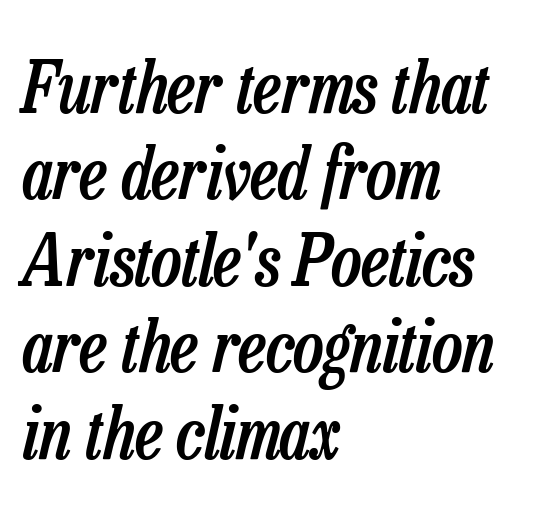
Q: Is the text bold? A: Semi-bold.
Q: Is the text italic (slanted)? A: Yes, it leans right by about 13 degrees.
Q: Is the text underlined? A: No.
Q: How is the paragraph aligned? A: Left-aligned.
Q: Is the spacing between letters normal or unusually wide? A: Normal.
Q: Width (condensed, normal, or wide)? A: Condensed.
Q: Stroke contrast? A: Low.
Q: x-height? A: Medium.
Q: Monospaced? A: No.
